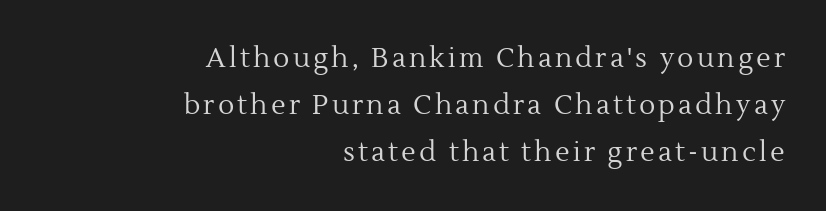
{"italic": "no", "bold": "no", "underline": "no", "align": "right", "line_spacing_ratio": 1.74, "glyph_px": 27}
